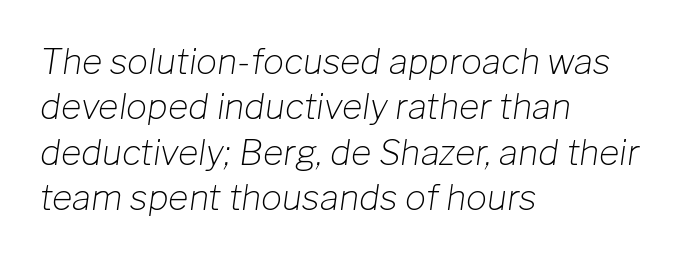
The letters are slanted; this is an italic face. Teacher's note: observe the even left margin — that is flush-left alignment. Standard letterfit; no display-style spreading of the glyphs. Each letter keeps its own natural width here, so spacing adapts to shape. The letters look calm and open, with moderate or lighter stems. How would I describe the line gaps? Plain and ordinary.
